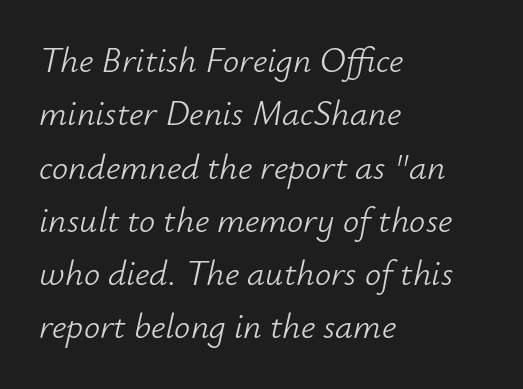
Q: Is the text bold? A: No.
Q: Is the text italic (slanted)? A: Yes, it leans right by about 12 degrees.
Q: Is the text underlined? A: No.
Q: How is the paragraph aligned? A: Left-aligned.
Q: Is the spacing between letters normal or unusually wide? A: Normal.
Q: Is the spacing between lines tight, normal or loose? A: Normal.
Q: Width (condensed, normal, or wide)? A: Normal.
Q: Stroke contrast? A: Low.
Q: x-height? A: Small.
Q: Monospaced? A: No.
